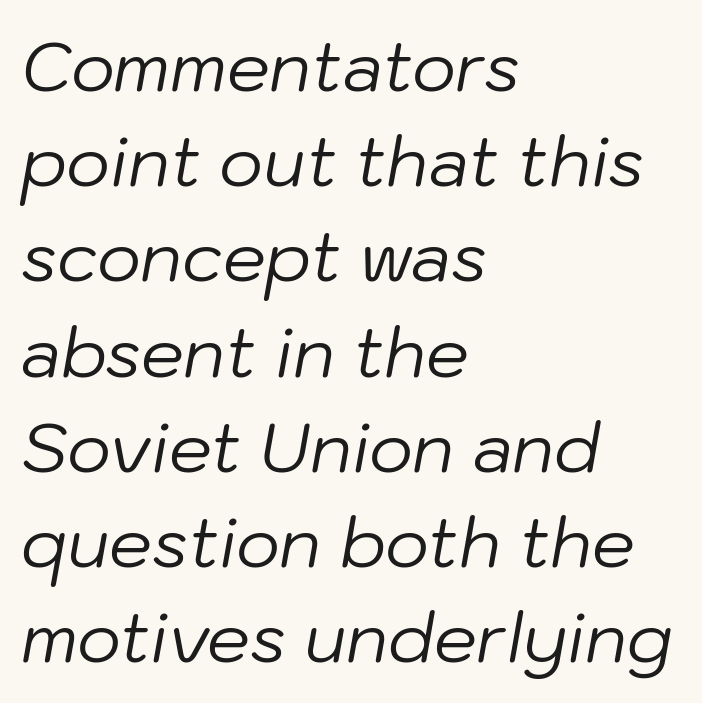
Q: Is the text bold? A: No.
Q: Is the text italic (slanted)? A: Yes, it leans right by about 10 degrees.
Q: Is the text underlined? A: No.
Q: How is the paragraph aligned? A: Left-aligned.
Q: Is the spacing between letters normal or unusually wide? A: Normal.
Q: Is the spacing between lines tight, normal or loose? A: Normal.
Q: Width (condensed, normal, or wide)? A: Normal.
Q: Stroke contrast? A: Low.
Q: x-height? A: Medium.
Q: Monospaced? A: No.
